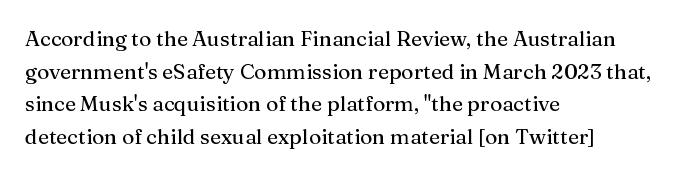
The image shows 21 px text type, upright; set left-aligned, normal line spacing (1.55x), normal letter spacing, not underlined.
